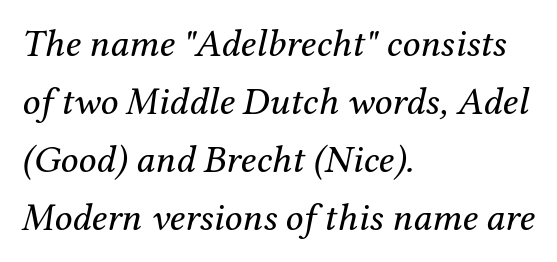
Q: Is the text bold? A: No.
Q: Is the text italic (slanted)? A: Yes, it leans right by about 12 degrees.
Q: Is the typeface a serif or a sans-serif typeface? A: Serif.
Q: Is the text underlined? A: No.
Q: How is the paragraph aligned? A: Left-aligned.
Q: Is the spacing between letters normal or unusually wide? A: Normal.
Q: Is the spacing between lines tight, normal or loose? A: Normal.
Q: Width (condensed, normal, or wide)? A: Normal.
Q: Stroke contrast? A: Medium.
Q: x-height? A: Medium.
Q: Monospaced? A: No.
